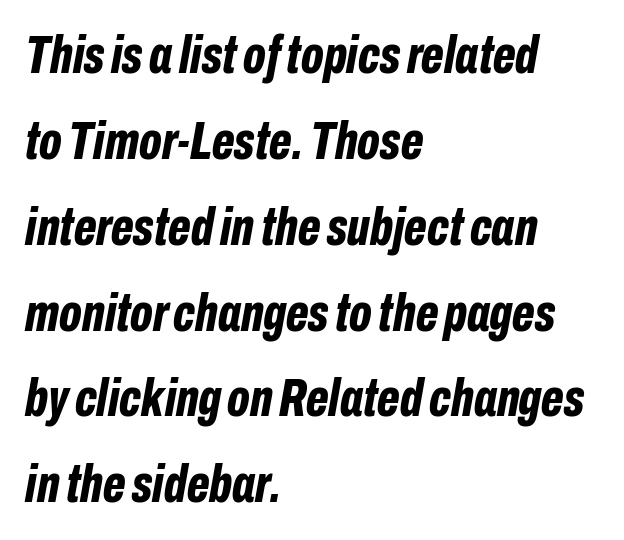
The image shows 54 px bold, condensed type, italic (leaning right); set left-aligned, normal line spacing (1.59x), normal letter spacing, not underlined; low stroke contrast and a medium x-height.
